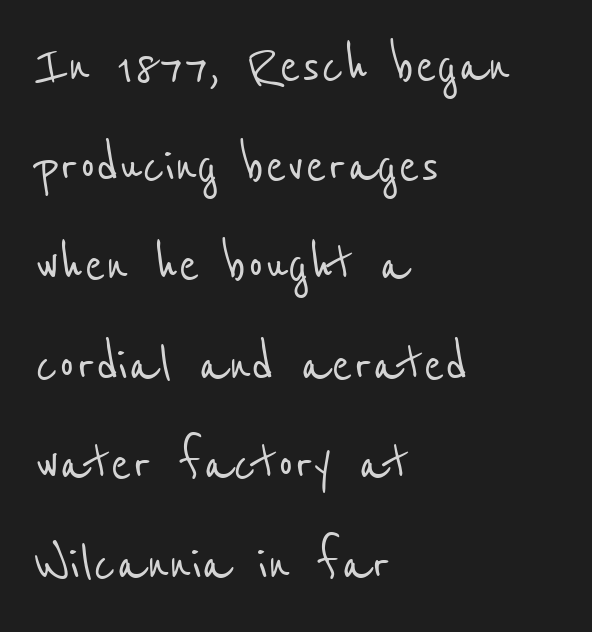
The image shows 63 px condensed sans-serif type; set left-aligned, normal line spacing (1.58x), normal letter spacing, not underlined; low stroke contrast and a medium x-height.
